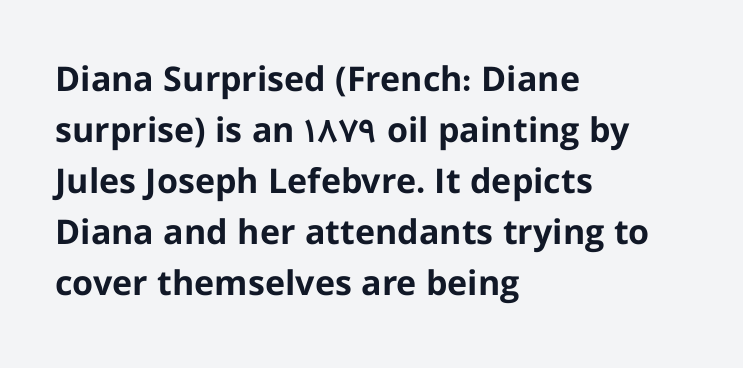
{"serif": "no", "italic": "no", "bold": "yes", "weight": "bold", "width": "normal", "stroke_contrast": "low", "x_height": "medium", "monospaced": "no", "underline": "no", "align": "left", "line_spacing": "normal", "line_spacing_ratio": 1.5, "letter_spacing": "normal", "letter_spacing_em": 0.0, "glyph_px": 34}
